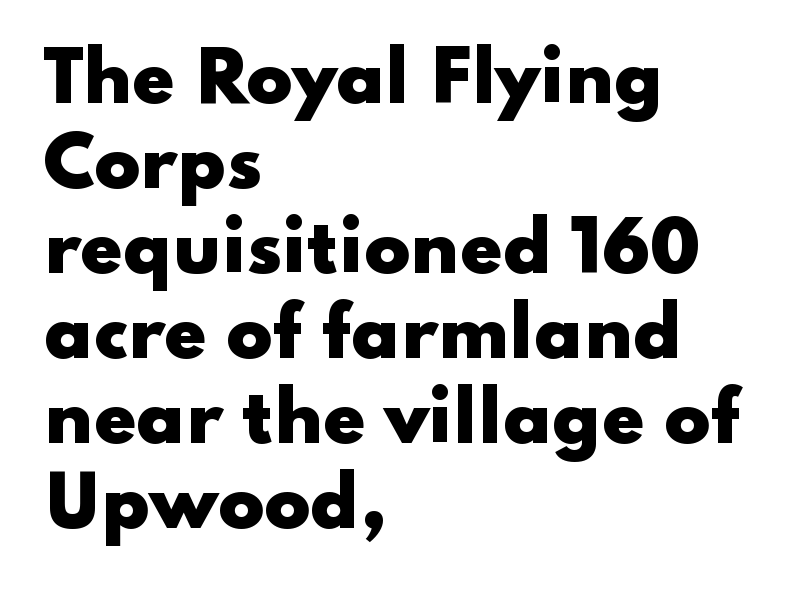
{"serif": "no", "italic": "no", "bold": "yes", "weight": "heavy", "width": "wide", "stroke_contrast": "low", "x_height": "small", "monospaced": "no", "underline": "no", "align": "left", "line_spacing": "normal", "line_spacing_ratio": 1.25, "letter_spacing": "normal", "letter_spacing_em": 0.0, "glyph_px": 68}
